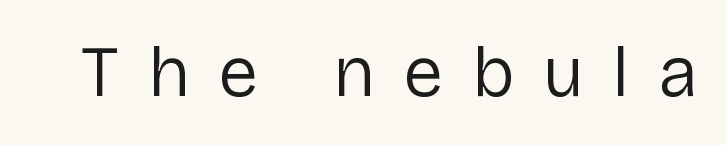
{"serif": "no", "italic": "no", "bold": "no", "weight": "regular", "width": "normal", "stroke_contrast": "low", "x_height": "medium", "monospaced": "no", "underline": "no", "letter_spacing": "wide", "letter_spacing_em": 0.39, "glyph_px": 72}
